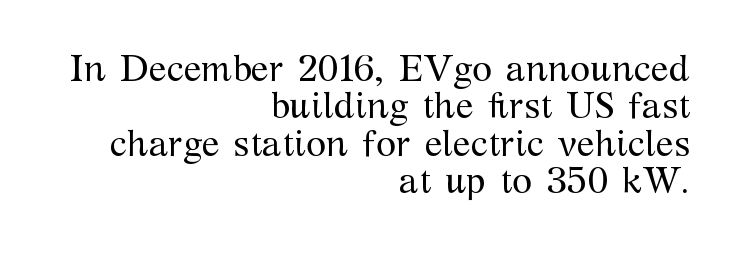
{"serif": "yes", "italic": "no", "bold": "no", "weight": "regular", "width": "normal", "stroke_contrast": "medium", "x_height": "medium", "monospaced": "no", "underline": "no", "align": "right", "line_spacing": "tight", "line_spacing_ratio": 1.01, "letter_spacing": "normal", "letter_spacing_em": 0.0, "glyph_px": 37}
